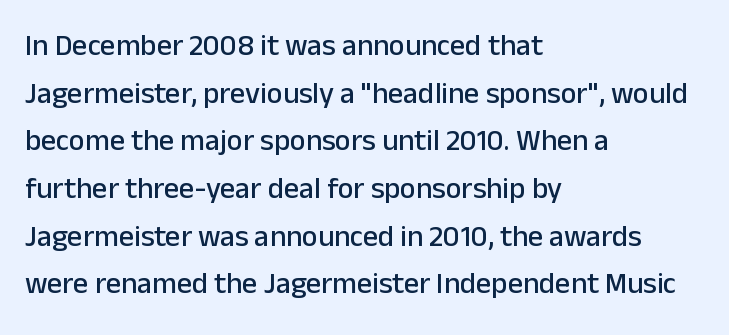
The image shows 30 px sans-serif type, upright; set left-aligned, normal line spacing (1.59x), normal letter spacing, not underlined; low stroke contrast and a medium x-height.
